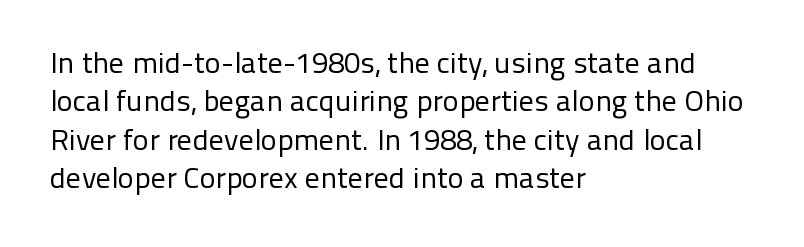
No extra tracking has been applied to these lines. This rendering features lettering with no underline. These lines were composed using upright roman letters. Normally led — the rows are evenly, conventionally spaced.
